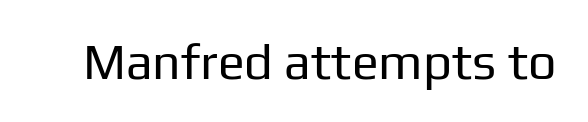
Regarding serifs, this sample does without them. Varying glyph widths throughout — classic text-font behaviour. Vertical stems look standard width or narrower in stroke. This rendering leaves character spacing at its baseline value. This is roman type, the default non-slanted kind.
